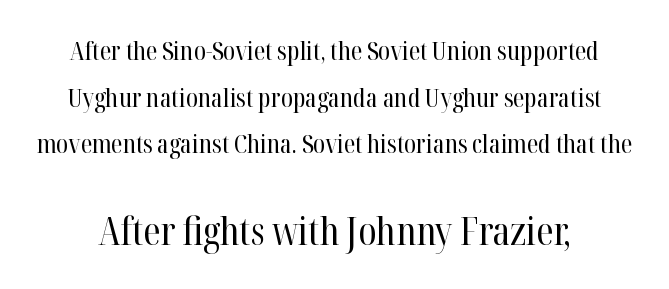
Q: Is the text bold? A: No.
Q: Is the text italic (slanted)? A: No, it is upright.
Q: Is the typeface a serif or a sans-serif typeface? A: Serif.
Q: Is the text underlined? A: No.
Q: Is the spacing between letters normal or unusually wide? A: Normal.
Q: Which block of text is set in a larger size, the first (top) or the second (bottom)? A: The second (bottom) one.
Q: Width (condensed, normal, or wide)? A: Condensed.
Q: Stroke contrast? A: High.
Q: x-height? A: Medium.
Q: Monospaced? A: No.
